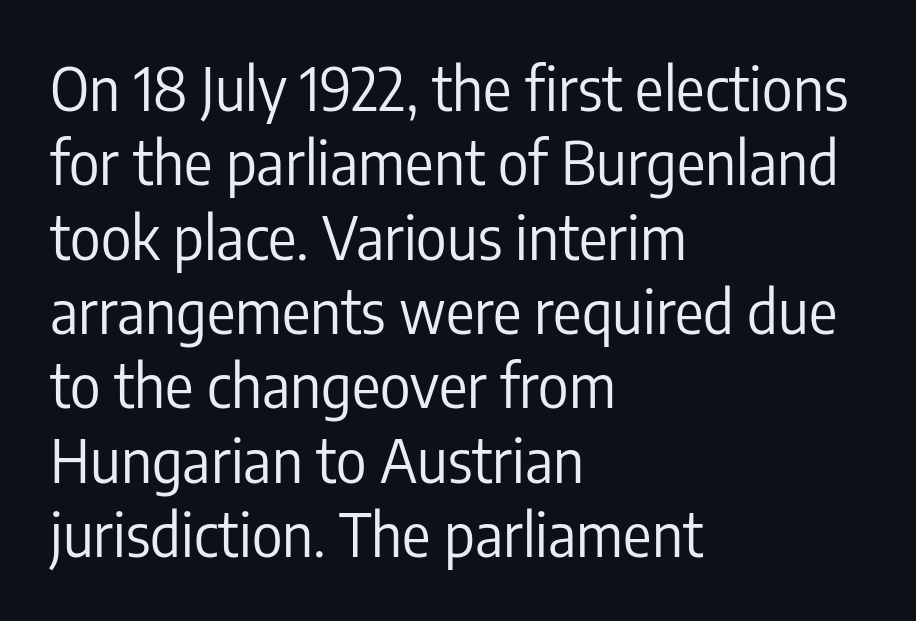
Q: Is the text bold? A: No.
Q: Is the text italic (slanted)? A: No, it is upright.
Q: Is the typeface a serif or a sans-serif typeface? A: Sans-serif.
Q: Is the text underlined? A: No.
Q: How is the paragraph aligned? A: Left-aligned.
Q: Is the spacing between letters normal or unusually wide? A: Normal.
Q: Is the spacing between lines tight, normal or loose? A: Normal.
Q: Width (condensed, normal, or wide)? A: Condensed.
Q: Stroke contrast? A: Low.
Q: x-height? A: Medium.
Q: Monospaced? A: No.
